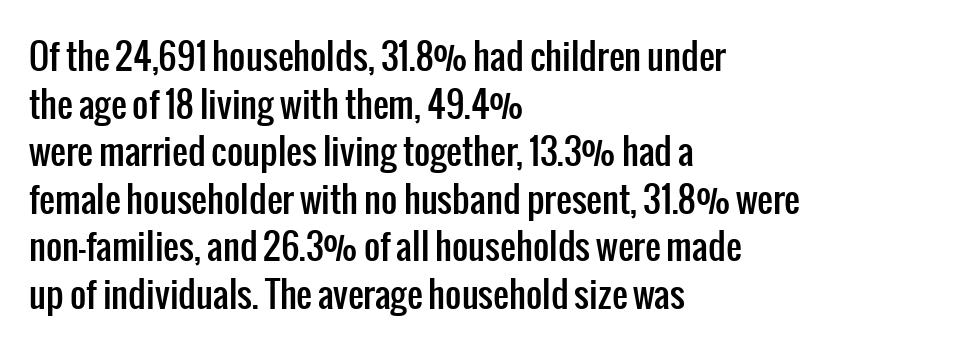
{"serif": "no", "italic": "no", "width": "condensed", "stroke_contrast": "low", "x_height": "medium", "monospaced": "no", "underline": "no", "align": "left", "line_spacing": "normal", "line_spacing_ratio": 1.36, "letter_spacing": "normal", "letter_spacing_em": 0.0, "glyph_px": 35}
